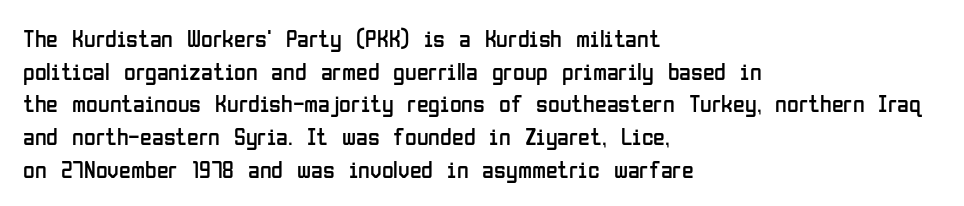
The image shows 24 px text type, upright; set left-aligned, normal line spacing (1.36x), normal letter spacing, not underlined.
